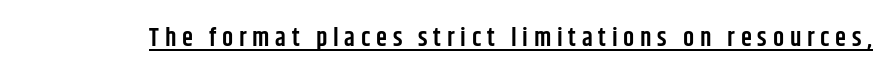
{"italic": "no", "bold": "semi", "underline": "yes", "letter_spacing": "wide", "letter_spacing_em": 0.23, "glyph_px": 25}
